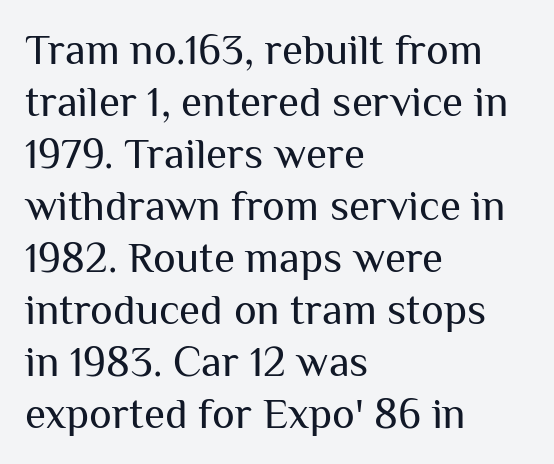
{"serif": "no", "italic": "no", "bold": "no", "weight": "regular", "width": "normal", "stroke_contrast": "medium", "x_height": "medium", "monospaced": "no", "underline": "no", "align": "left", "line_spacing_ratio": 1.21, "letter_spacing": "normal", "letter_spacing_em": 0.0, "glyph_px": 43}
